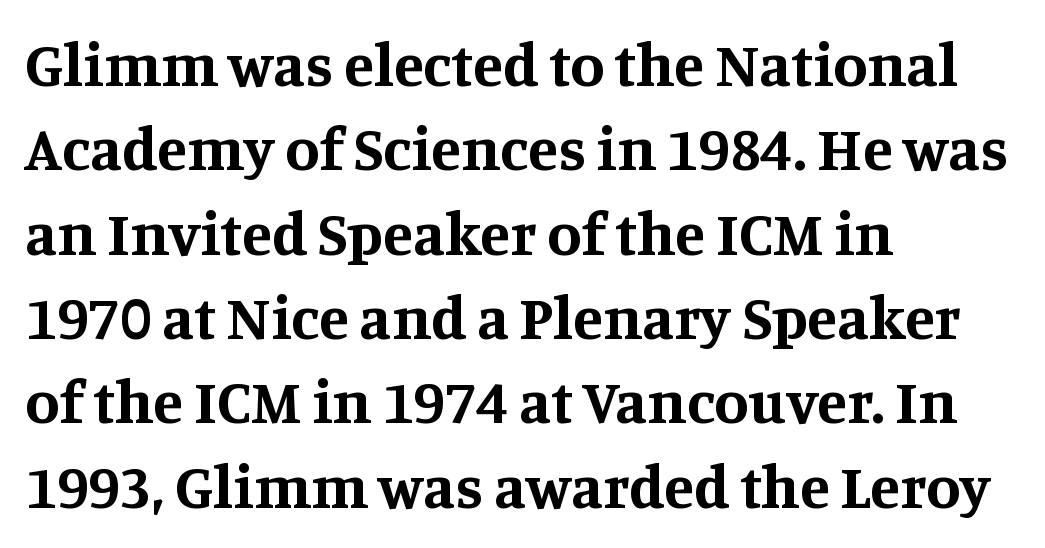
Q: Is the text bold? A: Yes.
Q: Is the text italic (slanted)? A: No, it is upright.
Q: Is the typeface a serif or a sans-serif typeface? A: Serif.
Q: Is the text underlined? A: No.
Q: How is the paragraph aligned? A: Left-aligned.
Q: Is the spacing between letters normal or unusually wide? A: Normal.
Q: Is the spacing between lines tight, normal or loose? A: Normal.
Q: Width (condensed, normal, or wide)? A: Normal.
Q: Stroke contrast? A: Medium.
Q: x-height? A: Large.
Q: Monospaced? A: No.
